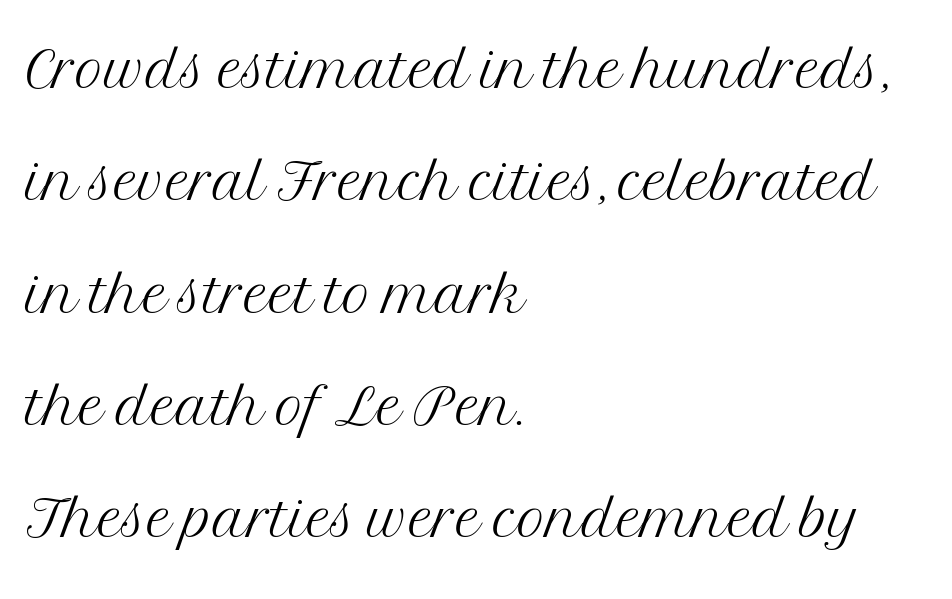
The image shows 78 px light serif type; set left-aligned, normal line spacing (1.44x), normal letter spacing, not underlined; medium stroke contrast and a medium x-height.
